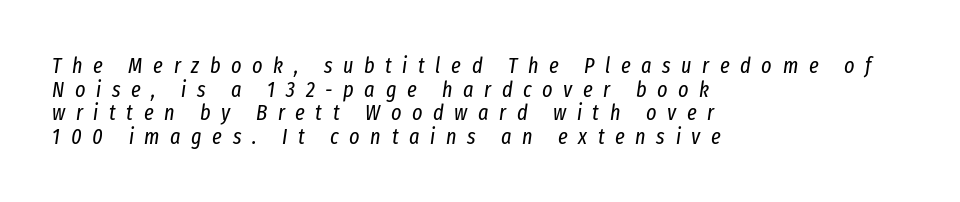
The space between consecutive lines is stingy. Check the space under the baseline: it is left empty. Yep, that's italic — everything's leaning. Characters follow at a spacing far wider than the type designer built in. Horizontal alignment here is leftward, the default for most running prose. This reads as an unemphasized weight, regular at the heaviest.
